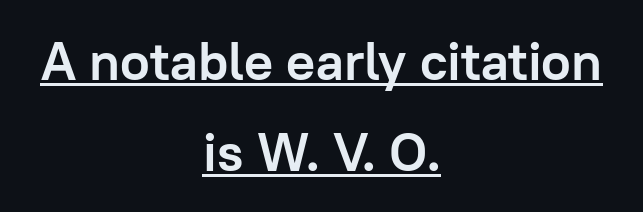
Q: Is the text bold? A: Yes.
Q: Is the text italic (slanted)? A: No, it is upright.
Q: Is the typeface a serif or a sans-serif typeface? A: Sans-serif.
Q: Is the text underlined? A: Yes.
Q: How is the paragraph aligned? A: Centered.
Q: Is the spacing between letters normal or unusually wide? A: Normal.
Q: Is the spacing between lines tight, normal or loose? A: Normal.
Q: Width (condensed, normal, or wide)? A: Normal.
Q: Stroke contrast? A: Low.
Q: x-height? A: Medium.
Q: Monospaced? A: No.
